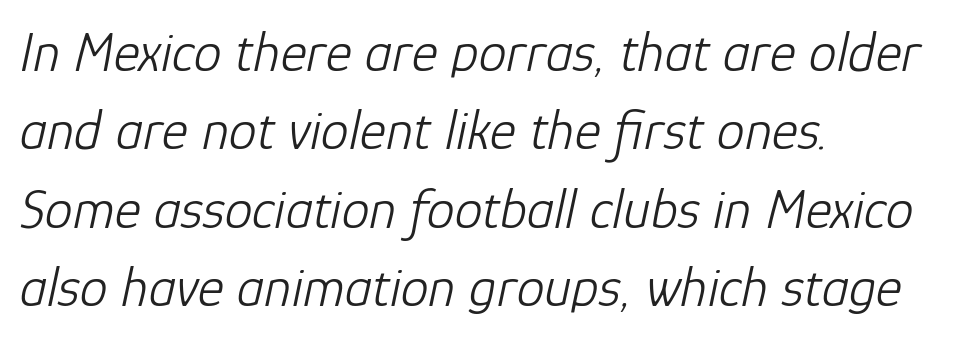
The image shows 56 px light type, italic (leaning right); set left-aligned, normal line spacing (1.4x), normal letter spacing, not underlined; low stroke contrast and a medium x-height.
